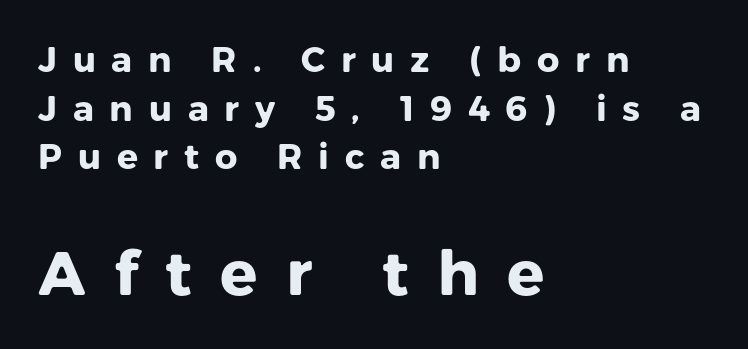
Between these two stacked blocks, the lower one wins on size. The compositor pushed each line to the left boundary. Quick note: interline space is typical. Compared with typical body copy, the letter spacing here is much looser.
